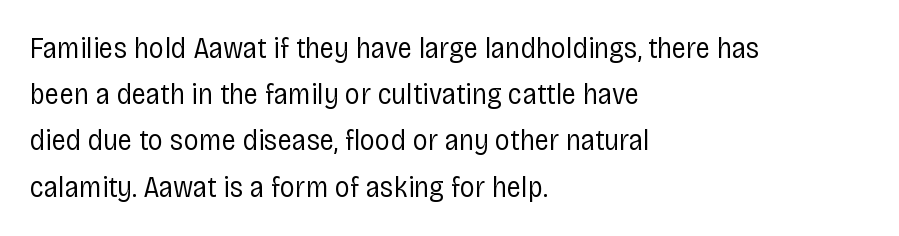
Q: Is the text bold? A: No.
Q: Is the text italic (slanted)? A: No, it is upright.
Q: Is the typeface a serif or a sans-serif typeface? A: Sans-serif.
Q: Is the text underlined? A: No.
Q: How is the paragraph aligned? A: Left-aligned.
Q: Is the spacing between letters normal or unusually wide? A: Normal.
Q: Is the spacing between lines tight, normal or loose? A: Normal.
Q: Width (condensed, normal, or wide)? A: Condensed.
Q: Stroke contrast? A: Low.
Q: x-height? A: Large.
Q: Monospaced? A: No.
